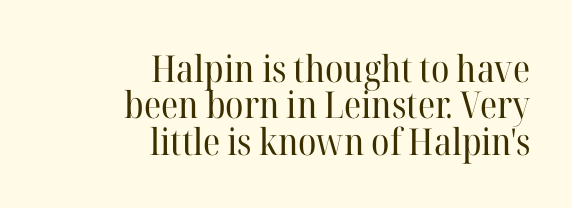
The image shows 37 px regular-weight serif type, upright; set right-aligned, tight line spacing (0.98x), normal letter spacing, not underlined; high stroke contrast and a medium x-height.
